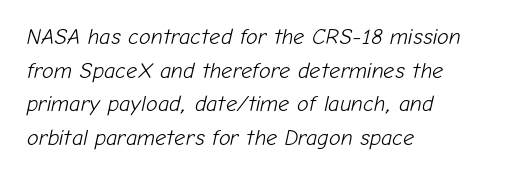
The image shows 22 px text type, italic (leaning right); set left-aligned, normal line spacing (1.53x), normal letter spacing, not underlined.
